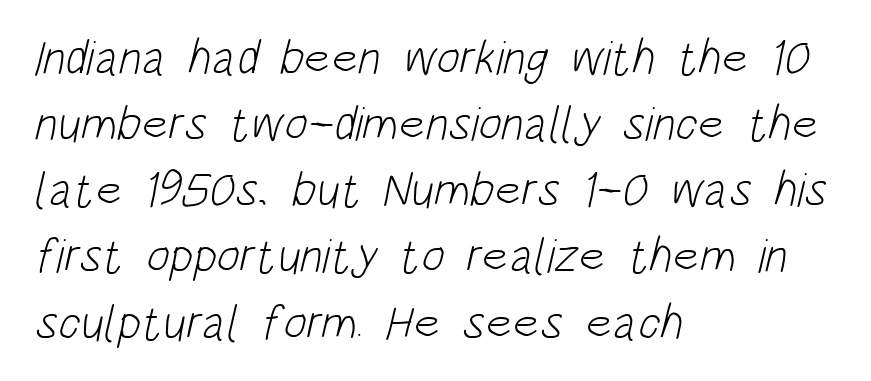
Q: Is the text bold? A: No.
Q: Is the typeface a serif or a sans-serif typeface? A: Sans-serif.
Q: Is the text underlined? A: No.
Q: How is the paragraph aligned? A: Left-aligned.
Q: Is the spacing between letters normal or unusually wide? A: Normal.
Q: Is the spacing between lines tight, normal or loose? A: Normal.
Q: Width (condensed, normal, or wide)? A: Condensed.
Q: Stroke contrast? A: Low.
Q: x-height? A: Large.
Q: Monospaced? A: No.
